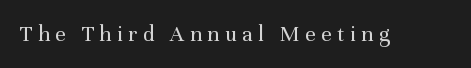
The image shows 23 px text type, upright; set unusually wide letter spacing (+0.24 em), not underlined.
